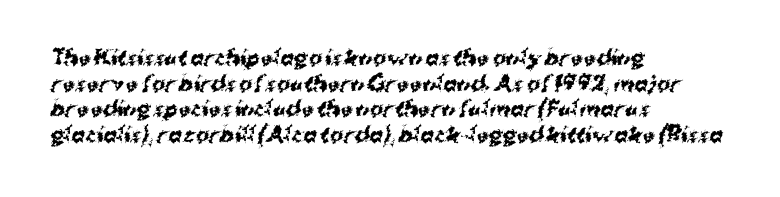
The image shows 20 px bold type; set left-aligned, normal line spacing (1.28x), normal letter spacing, not underlined.
